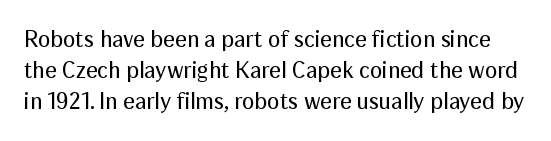
The image shows 23 px text type, upright; set normal line spacing (1.35x), normal letter spacing, not underlined.
